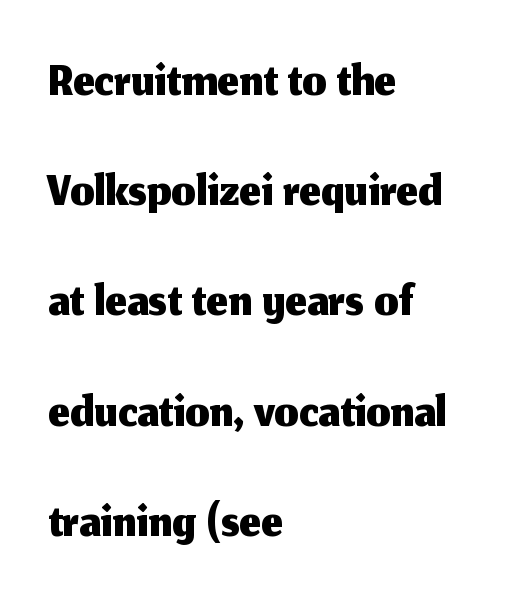
{"serif": "no", "italic": "no", "width": "normal", "stroke_contrast": "medium", "x_height": "medium", "monospaced": "no", "underline": "no", "align": "left", "line_spacing": "normal", "line_spacing_ratio": 1.45, "letter_spacing": "normal", "letter_spacing_em": 0.0, "glyph_px": 76}
